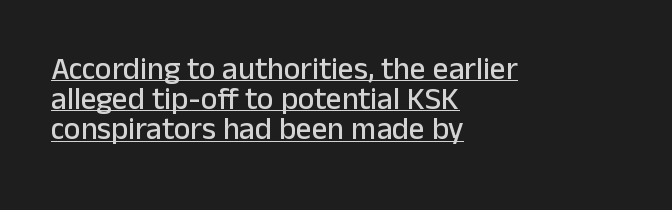
The letters stand upright; this is a roman face. Here the designer chose a conventional face with non-uniform glyph widths. Compared with a centered layout, this one pins lines to the left instead. This sample trades vertical openness for compactness between lines. The glyphs in this specimen are sans serif.
